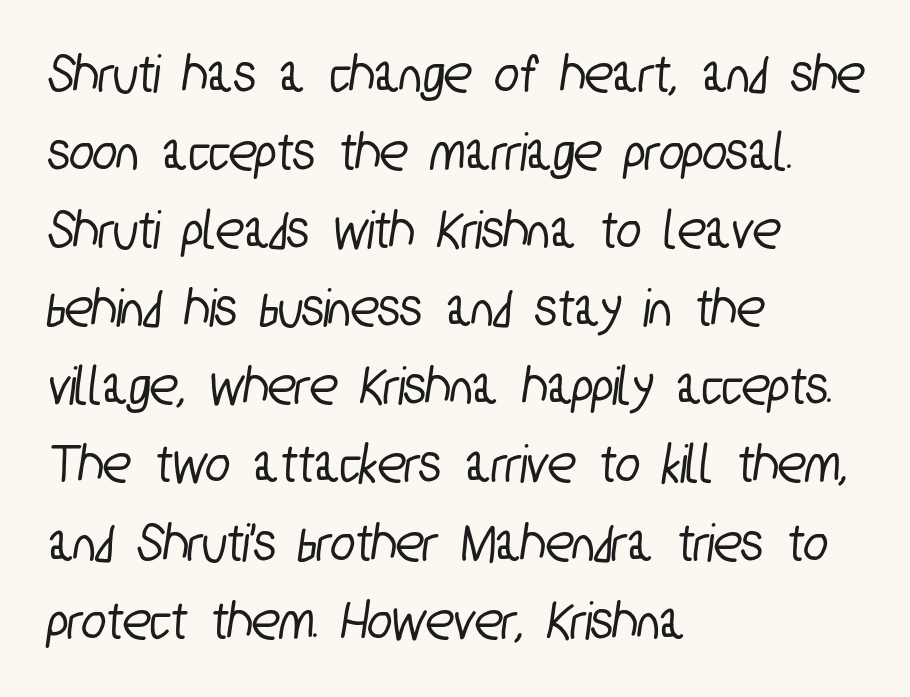
{"serif": "no", "width": "condensed", "stroke_contrast": "low", "x_height": "medium", "monospaced": "no", "underline": "no", "align": "left", "line_spacing": "normal", "line_spacing_ratio": 1.37, "letter_spacing": "normal", "letter_spacing_em": 0.0, "glyph_px": 57}
